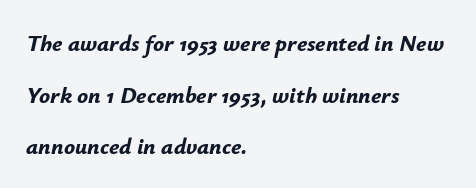
The image shows 23 px bold type, italic (leaning right); set left-aligned, loose line spacing (2.25x), normal letter spacing, not underlined.
